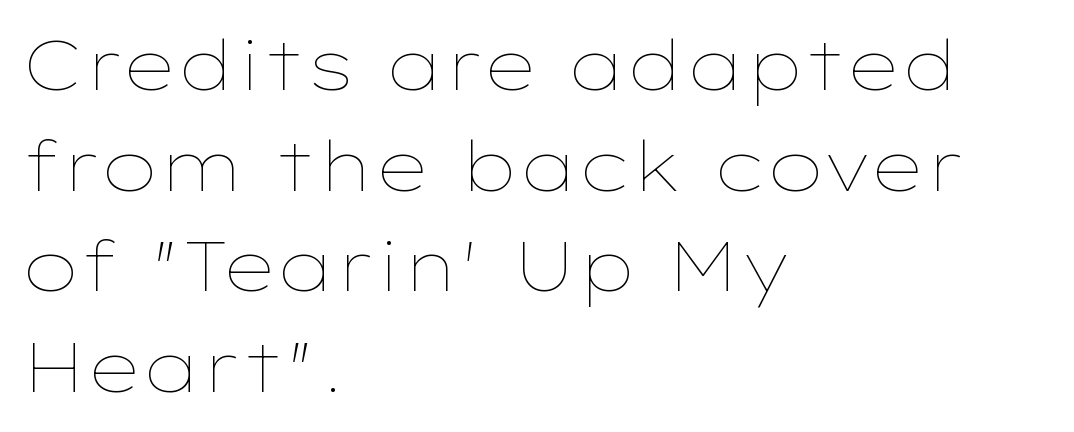
The image shows 69 px thin, wide type, upright; set left-aligned, normal line spacing (1.46x), normal letter spacing, not underlined; low stroke contrast and a medium x-height.
